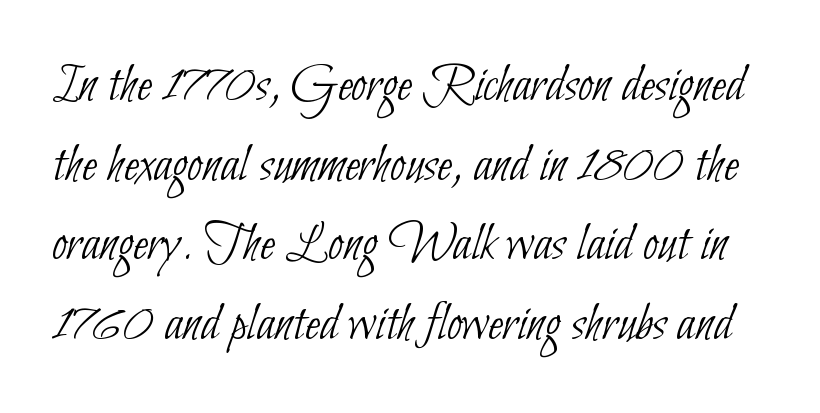
Q: Is the text bold? A: No.
Q: Is the typeface a serif or a sans-serif typeface? A: Sans-serif.
Q: Is the text underlined? A: No.
Q: Is the spacing between letters normal or unusually wide? A: Normal.
Q: Is the spacing between lines tight, normal or loose? A: Normal.
Q: Width (condensed, normal, or wide)? A: Condensed.
Q: Stroke contrast? A: Low.
Q: x-height? A: Small.
Q: Monospaced? A: No.
